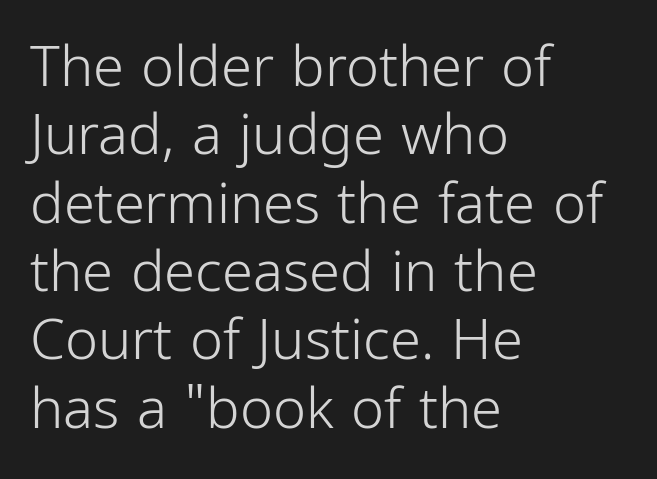
Q: Is the text bold? A: No.
Q: Is the text italic (slanted)? A: No, it is upright.
Q: Is the typeface a serif or a sans-serif typeface? A: Sans-serif.
Q: Is the text underlined? A: No.
Q: How is the paragraph aligned? A: Left-aligned.
Q: Is the spacing between letters normal or unusually wide? A: Normal.
Q: Width (condensed, normal, or wide)? A: Condensed.
Q: Stroke contrast? A: Low.
Q: x-height? A: Medium.
Q: Monospaced? A: No.
